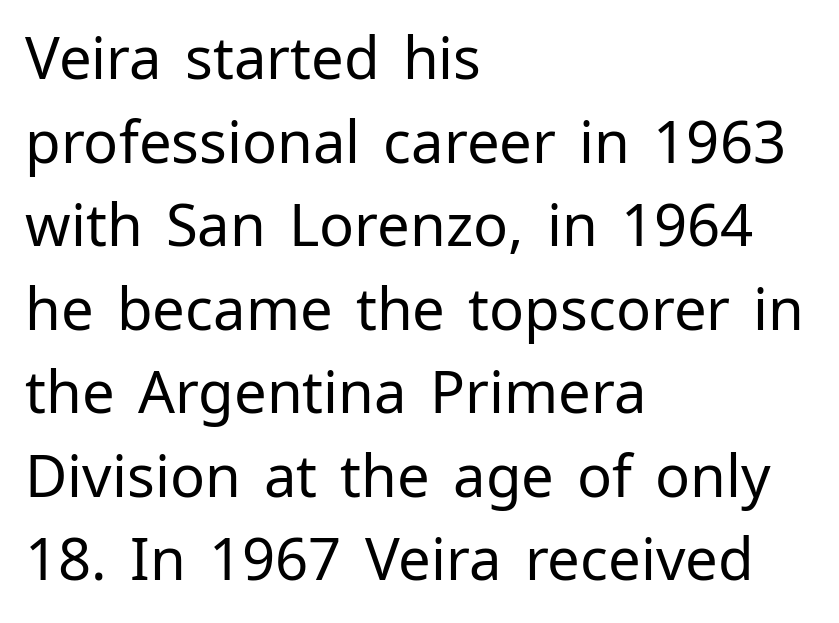
The image shows 58 px regular-weight sans-serif type, upright; set left-aligned, normal line spacing (1.44x), normal letter spacing, not underlined; low stroke contrast and a medium x-height.
